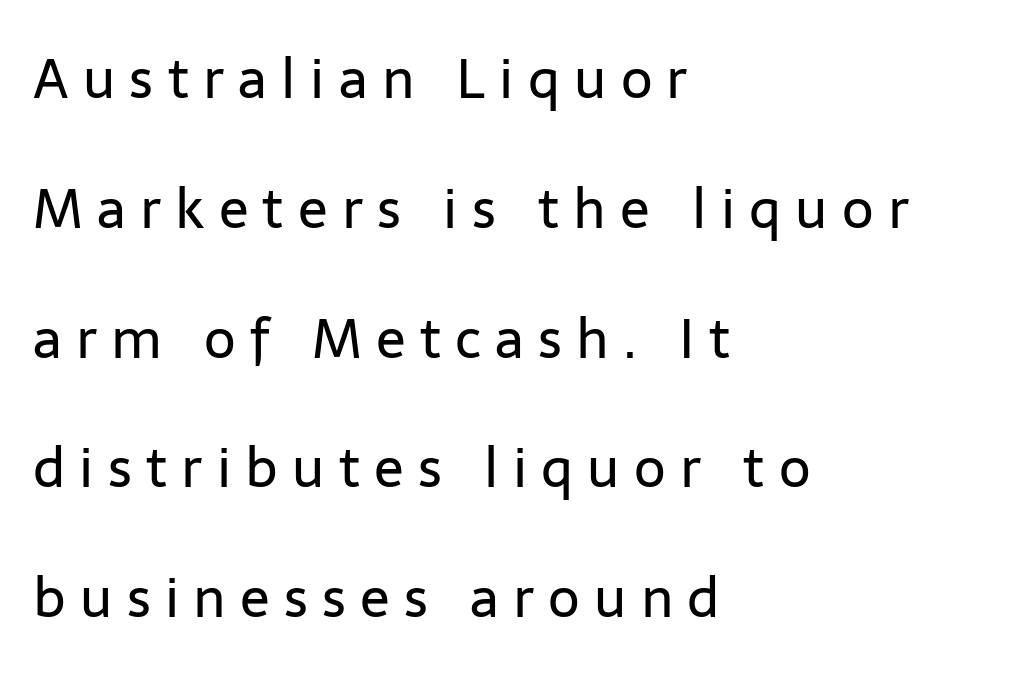
{"serif": "no", "italic": "no", "bold": "no", "weight": "regular", "width": "normal", "stroke_contrast": "low", "x_height": "medium", "monospaced": "no", "underline": "no", "align": "left", "line_spacing": "loose", "line_spacing_ratio": 2.36, "letter_spacing": "wide", "letter_spacing_em": 0.26, "glyph_px": 55}
